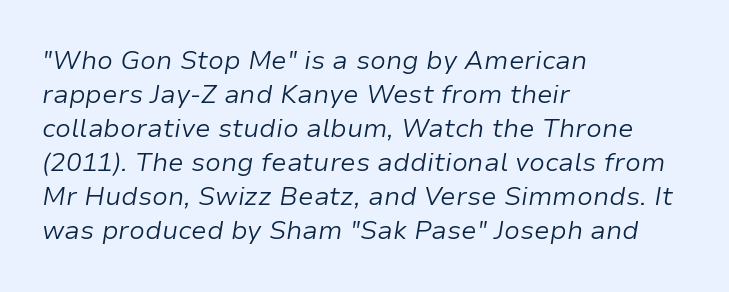
The image shows 26 px text type, italic (leaning right); set left-aligned, normal line spacing (1.31x), normal letter spacing, not underlined.
